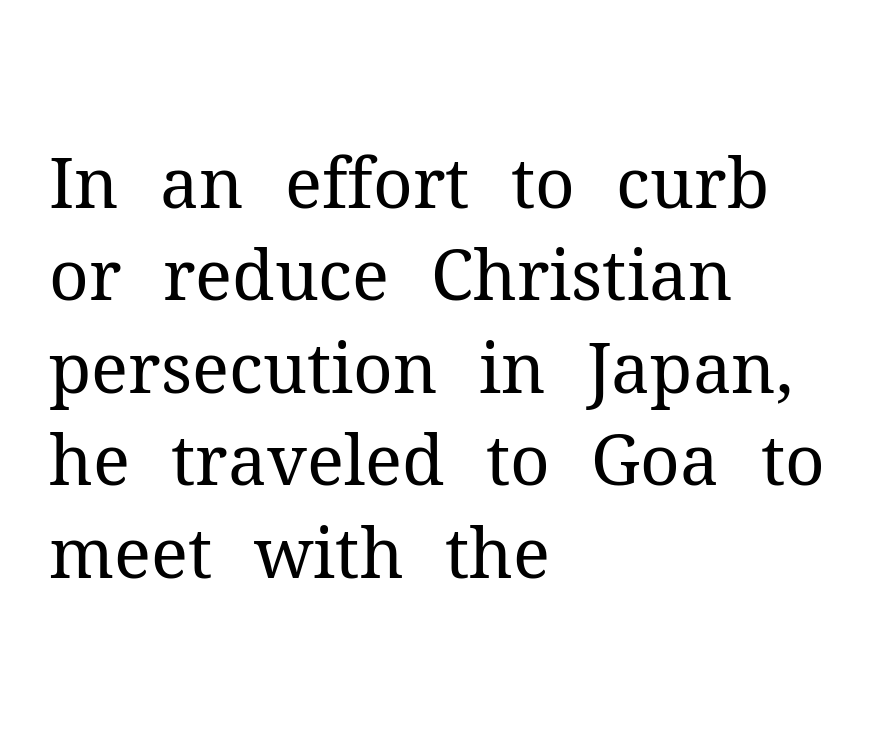
{"serif": "yes", "italic": "no", "bold": "no", "weight": "regular", "width": "normal", "stroke_contrast": "medium", "x_height": "medium", "monospaced": "no", "underline": "no", "align": "left", "line_spacing": "normal", "line_spacing_ratio": 1.34, "letter_spacing": "normal", "letter_spacing_em": 0.0, "glyph_px": 69}
